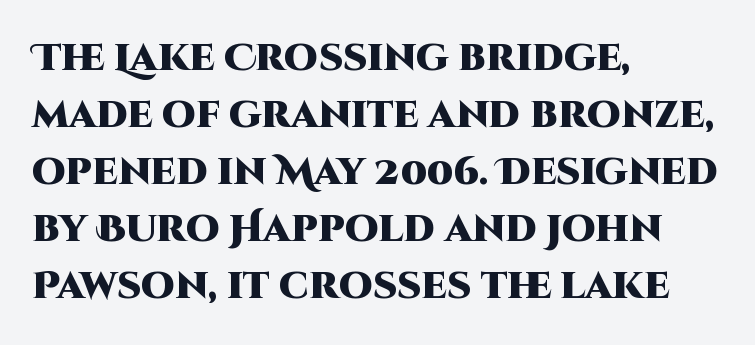
Q: Is the text bold? A: Yes.
Q: Is the text italic (slanted)? A: No, it is upright.
Q: Is the typeface a serif or a sans-serif typeface? A: Sans-serif.
Q: Is the text underlined? A: No.
Q: How is the paragraph aligned? A: Left-aligned.
Q: Is the spacing between letters normal or unusually wide? A: Normal.
Q: Is the spacing between lines tight, normal or loose? A: Normal.
Q: Width (condensed, normal, or wide)? A: Normal.
Q: Stroke contrast? A: High.
Q: x-height? A: Large.
Q: Monospaced? A: No.
